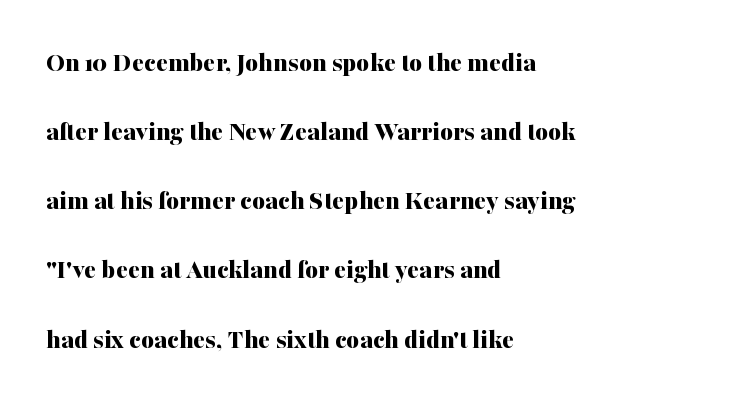
{"serif": "yes", "italic": "no", "bold": "yes", "weight": "bold", "width": "normal", "stroke_contrast": "medium", "x_height": "medium", "monospaced": "no", "underline": "no", "align": "left", "line_spacing": "loose", "line_spacing_ratio": 2.47, "letter_spacing": "normal", "letter_spacing_em": 0.0, "glyph_px": 28}
